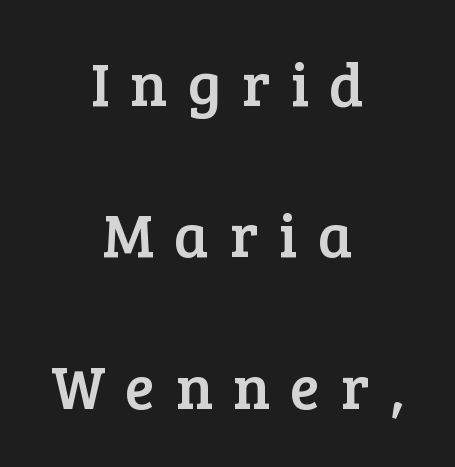
Q: Is the text italic (slanted)? A: No, it is upright.
Q: Is the typeface a serif or a sans-serif typeface? A: Serif.
Q: Is the text underlined? A: No.
Q: How is the paragraph aligned? A: Centered.
Q: Is the spacing between letters normal or unusually wide? A: Unusually wide.
Q: Is the spacing between lines tight, normal or loose? A: Loose.
Q: Width (condensed, normal, or wide)? A: Normal.
Q: Stroke contrast? A: Low.
Q: x-height? A: Medium.
Q: Monospaced? A: No.
